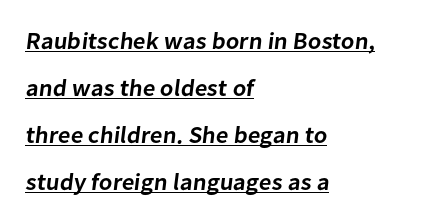
{"bold": "semi", "underline": "yes", "align": "left", "line_spacing": "loose", "line_spacing_ratio": 1.96, "letter_spacing": "normal", "letter_spacing_em": 0.0, "glyph_px": 24}
